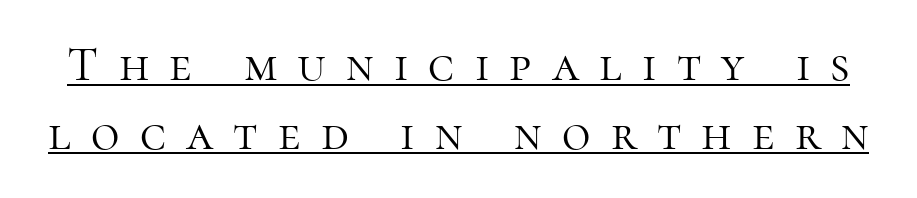
The image shows 49 px light serif type, upright; set normal line spacing (1.4x), unusually wide letter spacing (+0.41 em), underlined; high stroke contrast and a medium x-height.
